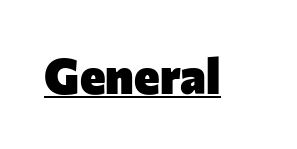
Does the lettering tilt? It doesn't — this is upright. Its strokes are broad and dark, the hallmark of bold type. Tracking value appears to be zero — textbook default spacing. This sample carries an underscore along the baseline area. This is sans-serif lettering, the kind often seen on screens and signage.
